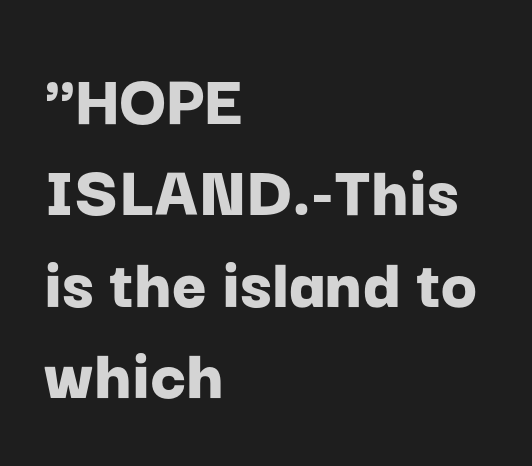
The passage shown is typed in a proportional face where columns would drift. Look at the tracking — it's just the regular setting, nothing added. Posture: upright roman. Observe the absence of serifs on each vertical stroke in this sample.
